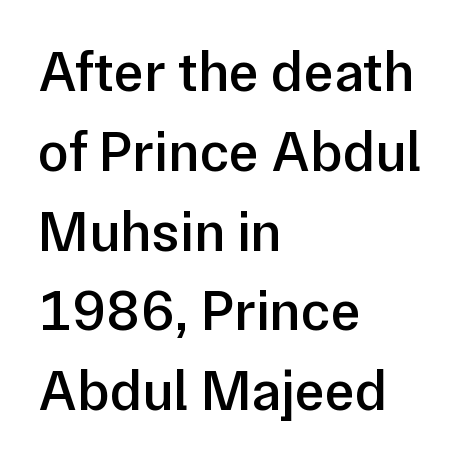
The image shows 57 px semibold sans-serif type, upright; set left-aligned, normal line spacing (1.4x), normal letter spacing, not underlined; low stroke contrast and a medium x-height.
